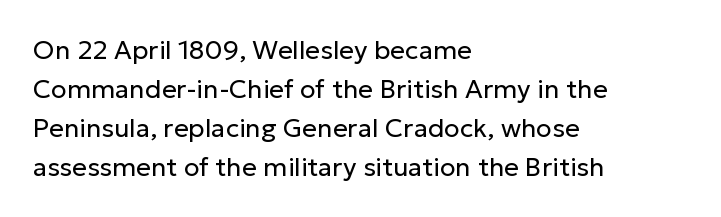
Q: Is the text bold? A: No.
Q: Is the text italic (slanted)? A: No, it is upright.
Q: Is the text underlined? A: No.
Q: How is the paragraph aligned? A: Left-aligned.
Q: Is the spacing between letters normal or unusually wide? A: Normal.
Q: Is the spacing between lines tight, normal or loose? A: Normal.
